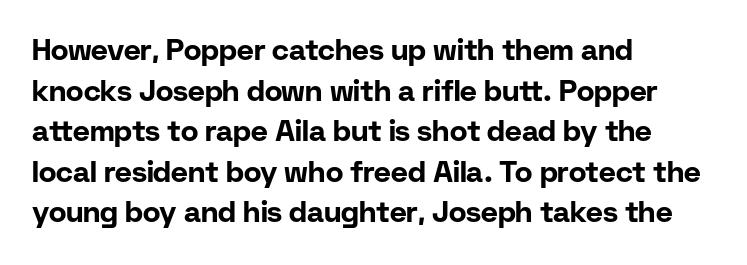
Just letters on the line, the space beneath them empty. Baseline-to-baseline distance is the conventional proportion of letter height. Typesetter's note: full bold, strokes at maximum text heaviness. Layout note: lines flush left. These lines are rendered in a variable-pitch font.
